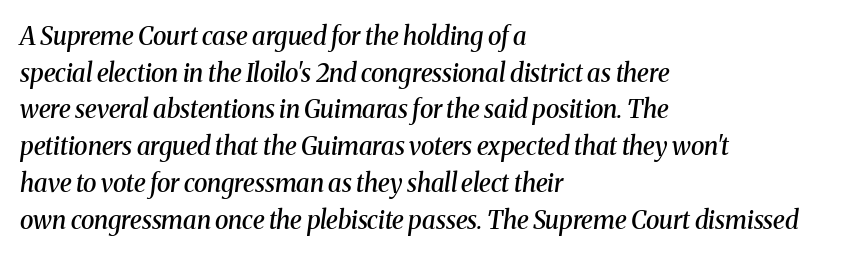
Q: Is the text bold? A: Semi-bold.
Q: Is the text italic (slanted)? A: Yes, it leans right by about 8 degrees.
Q: Is the text underlined? A: No.
Q: How is the paragraph aligned? A: Left-aligned.
Q: Is the spacing between letters normal or unusually wide? A: Normal.
Q: Is the spacing between lines tight, normal or loose? A: Normal.
